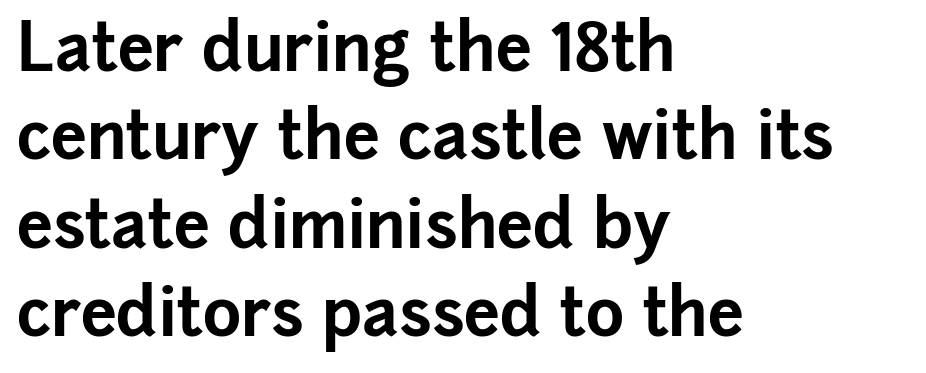
{"serif": "no", "italic": "no", "bold": "yes", "weight": "bold", "width": "normal", "stroke_contrast": "low", "x_height": "medium", "monospaced": "no", "underline": "no", "align": "left", "line_spacing": "normal", "line_spacing_ratio": 1.36, "letter_spacing": "normal", "letter_spacing_em": 0.0, "glyph_px": 65}
